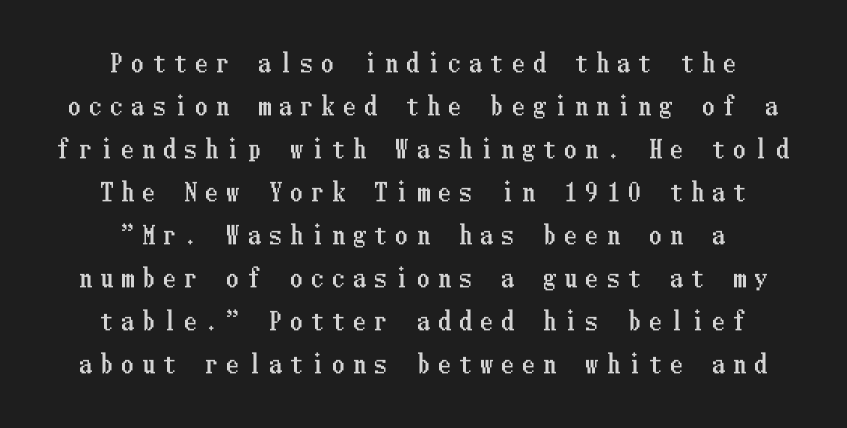
Nobody drew a line under any word here. This is the regular roman posture of the typeface. Inter-character spacing is expanded well beyond the font's built-in metrics. Horizontally, the lines are justified to the midpoint only.
